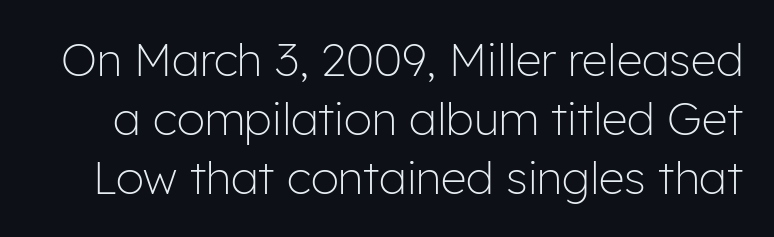
Look at the bottom of the vertical strokes: they stop flat, with no serifs. The weight would be labelled regular, book, light, or lighter still. Whoever set this chose a conventional vertical rhythm. The letters sit at their default tracking, neither squeezed nor spread.
